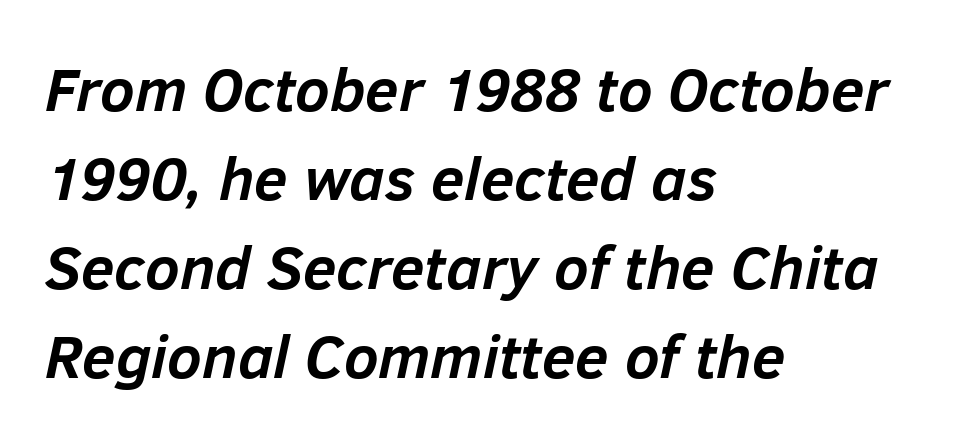
The passage shown stacks its lines at a standard gap. Character widths vary here, with narrow letters taking less room than wide ones. Typesetter's note: full bold, strokes at maximum text heaviness. Designer's note — italics engaged. Just letters on the line, the space beneath them empty.
